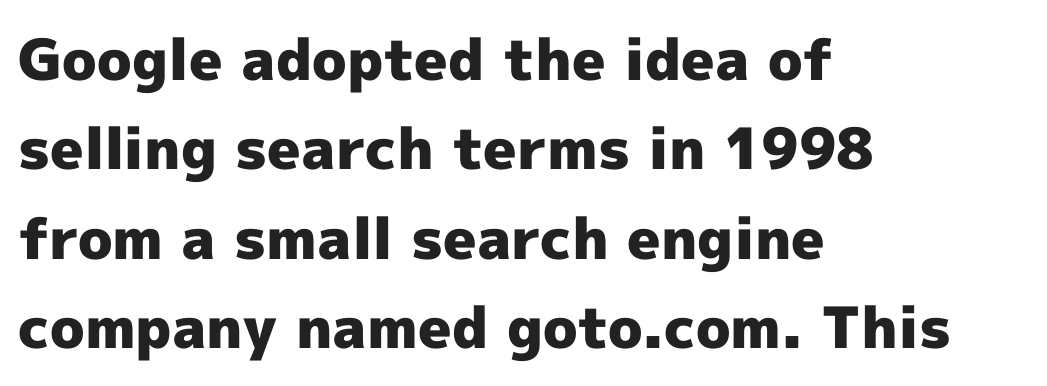
The font is running at its bold setting. The letters advance in unequal steps, a hallmark of proportional type. The line texture is even and compact thanks to regular tracking. Vertically, the passage feels balanced, rows spaced as you'd expect.
